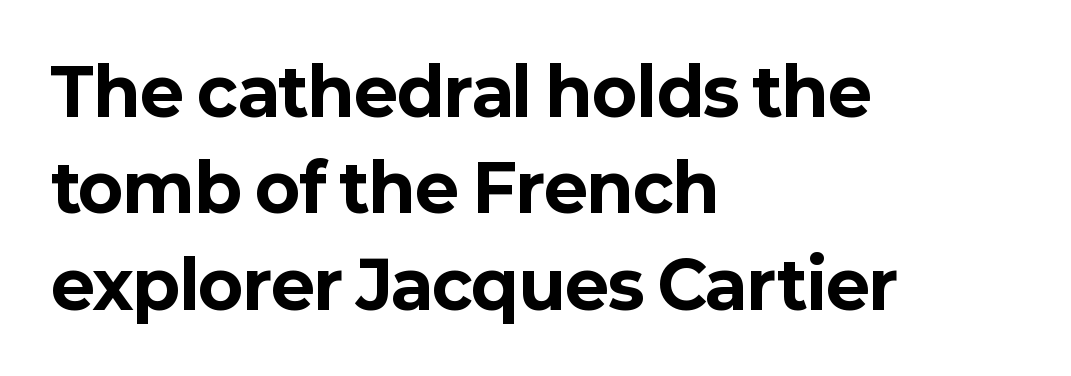
The image shows 66 px bold sans-serif type, upright; set left-aligned, normal line spacing (1.46x), normal letter spacing, not underlined; low stroke contrast and a medium x-height.
